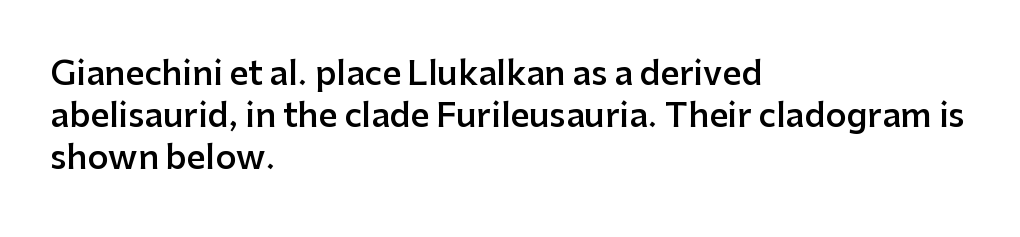
Q: Is the text bold? A: Semi-bold.
Q: Is the text italic (slanted)? A: No, it is upright.
Q: Is the typeface a serif or a sans-serif typeface? A: Sans-serif.
Q: Is the text underlined? A: No.
Q: How is the paragraph aligned? A: Left-aligned.
Q: Is the spacing between letters normal or unusually wide? A: Normal.
Q: Is the spacing between lines tight, normal or loose? A: Normal.
Q: Width (condensed, normal, or wide)? A: Normal.
Q: Stroke contrast? A: Low.
Q: x-height? A: Medium.
Q: Monospaced? A: No.
